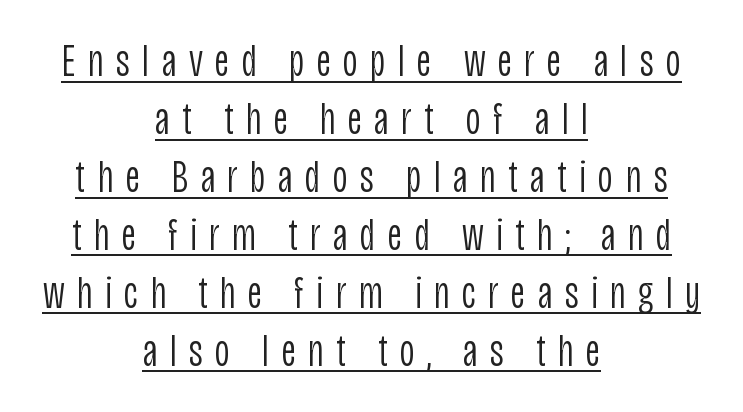
{"serif": "no", "italic": "no", "bold": "no", "weight": "light", "width": "condensed", "stroke_contrast": "low", "x_height": "large", "monospaced": "no", "underline": "yes", "align": "center", "line_spacing": "normal", "line_spacing_ratio": 1.26, "letter_spacing": "wide", "letter_spacing_em": 0.27, "glyph_px": 46}
